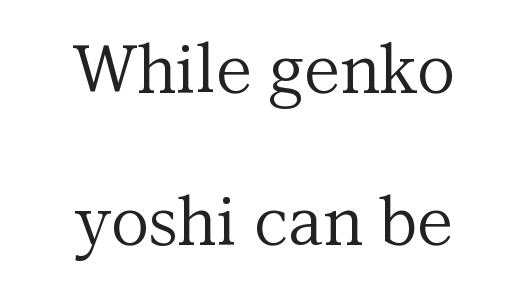
The image shows 66 px regular-weight serif type, upright; set loose line spacing (2.31x), normal letter spacing, not underlined; medium stroke contrast and a medium x-height.
